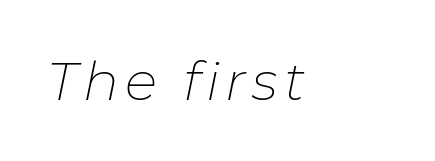
{"italic": "yes", "lean": "right", "slant_degrees": 11, "bold": "no", "weight": "thin", "width": "normal", "stroke_contrast": "low", "x_height": "medium", "monospaced": "no", "underline": "no", "glyph_px": 54}
